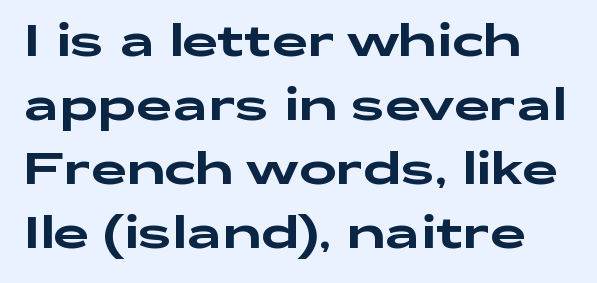
Q: Is the text italic (slanted)? A: No, it is upright.
Q: Is the typeface a serif or a sans-serif typeface? A: Sans-serif.
Q: Is the text underlined? A: No.
Q: Is the spacing between letters normal or unusually wide? A: Normal.
Q: Is the spacing between lines tight, normal or loose? A: Normal.
Q: Width (condensed, normal, or wide)? A: Wide.
Q: Stroke contrast? A: Low.
Q: x-height? A: Medium.
Q: Monospaced? A: No.
